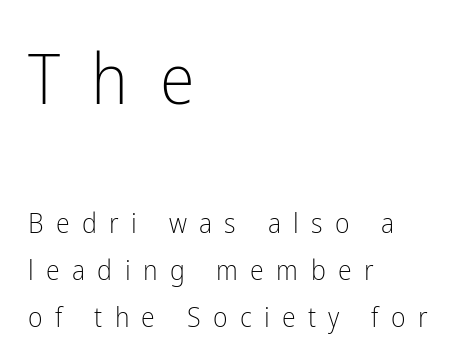
Q: Is the text bold? A: No.
Q: Is the text italic (slanted)? A: No, it is upright.
Q: Is the typeface a serif or a sans-serif typeface? A: Sans-serif.
Q: Is the text underlined? A: No.
Q: How is the paragraph aligned? A: Left-aligned.
Q: Is the spacing between letters normal or unusually wide? A: Unusually wide.
Q: Is the spacing between lines tight, normal or loose? A: Normal.
Q: Which block of text is set in a larger size, the first (top) or the second (bottom)? A: The first (top) one.
Q: Width (condensed, normal, or wide)? A: Condensed.
Q: Stroke contrast? A: Low.
Q: x-height? A: Medium.
Q: Monospaced? A: No.
